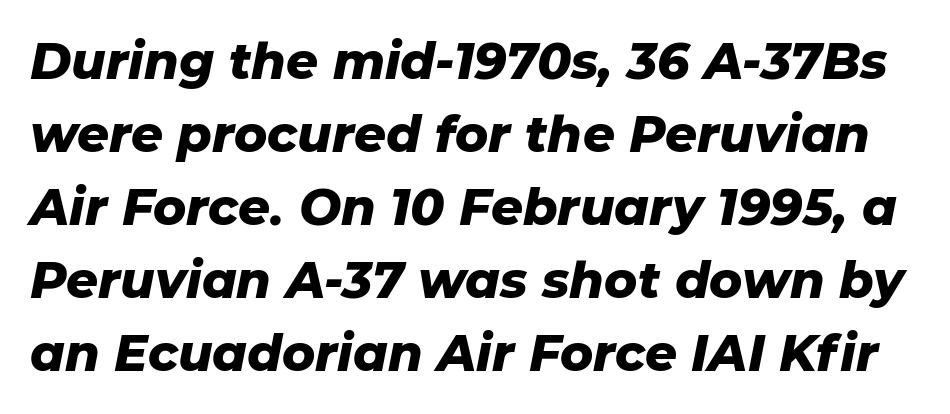
The image shows 50 px heavy type, italic (leaning right); set normal line spacing (1.46x), normal letter spacing, not underlined; low stroke contrast and a medium x-height.
